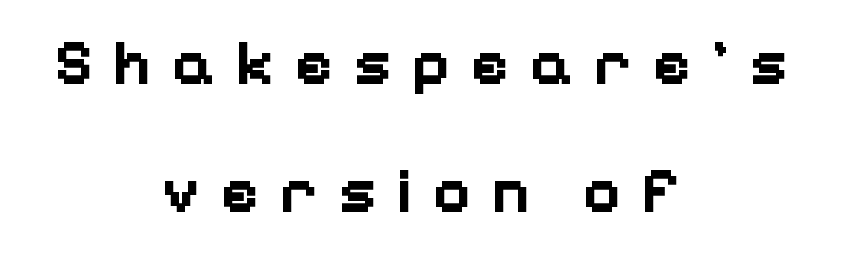
Q: Is the text bold? A: Yes.
Q: Is the text italic (slanted)? A: No, it is upright.
Q: Is the typeface a serif or a sans-serif typeface? A: Sans-serif.
Q: Is the text underlined? A: No.
Q: How is the paragraph aligned? A: Centered.
Q: Is the spacing between letters normal or unusually wide? A: Unusually wide.
Q: Is the spacing between lines tight, normal or loose? A: Loose.
Q: Width (condensed, normal, or wide)? A: Normal.
Q: Stroke contrast? A: Low.
Q: x-height? A: Medium.
Q: Monospaced? A: No.
